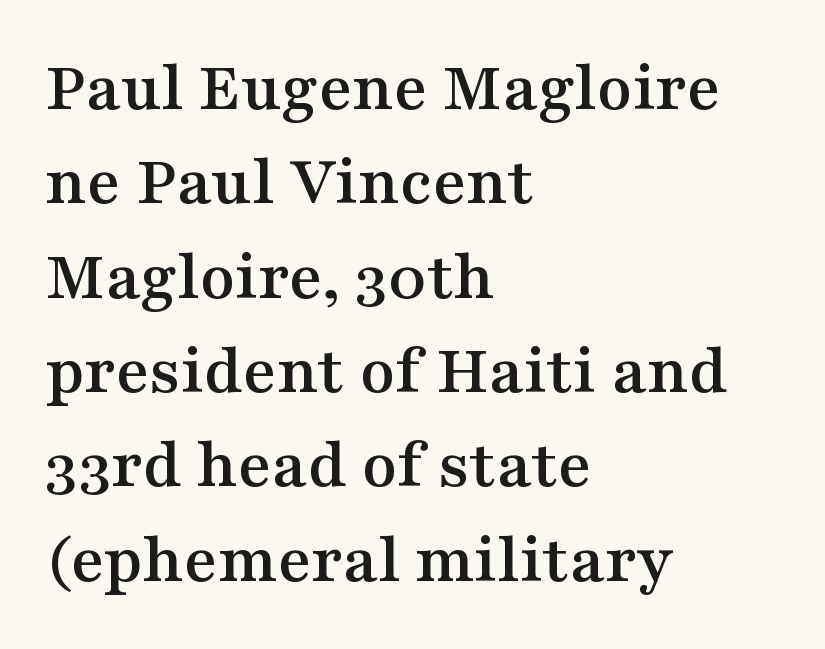
The image shows 72 px wide serif type, upright; set left-aligned, normal line spacing (1.31x), normal letter spacing, not underlined; medium stroke contrast and a medium x-height.
